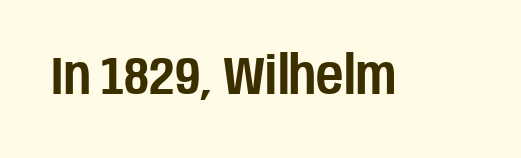
Note the varied advance widths — an 'i' is clearly narrower than an 'm'. The glyphs are unaccompanied by any horizontal stroke below them. Italic? Not at all — the glyphs are vertical. Short note: letters normally spaced. Each letter's strokes conclude bluntly, with no projecting serifs.
